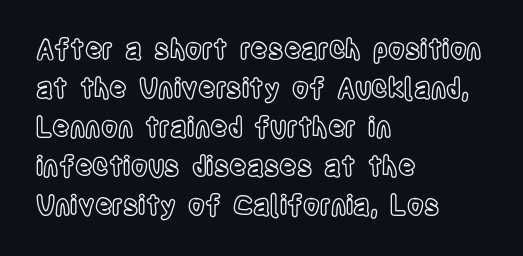
{"italic": "no", "underline": "no", "align": "left", "line_spacing": "normal", "line_spacing_ratio": 1.44, "letter_spacing": "normal", "letter_spacing_em": 0.0, "glyph_px": 27}
